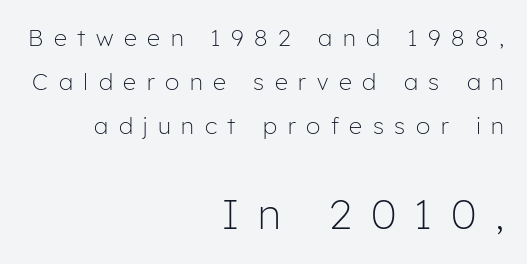
The image shows 41 px light sans-serif type, upright; set right-aligned, loose line spacing (1.92x), unusually wide letter spacing (+0.46 em), not underlined; the second (bottom) block is 1.78x larger; low stroke contrast and a medium x-height.
